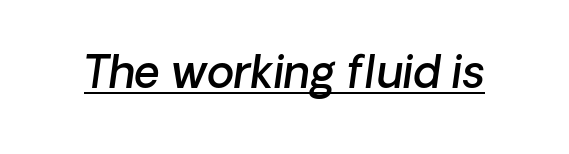
{"italic": "yes", "lean": "right", "slant_degrees": 8, "bold": "semi", "weight": "semibold", "width": "normal", "stroke_contrast": "low", "x_height": "medium", "monospaced": "no", "underline": "yes", "letter_spacing": "normal", "letter_spacing_em": 0.0, "glyph_px": 44}
